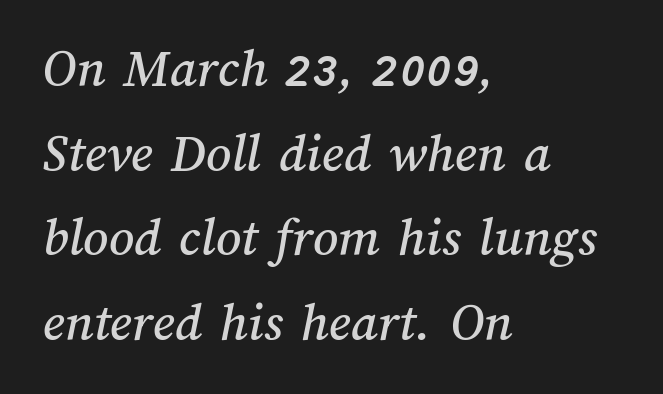
Does the leading feel generous? No, just average. The specimen omits any rule beneath the text block's lines. Spacing verdict: proportional, widths tailored to each character. Which margin do the lines hug? The left one — the right edge is uneven.
